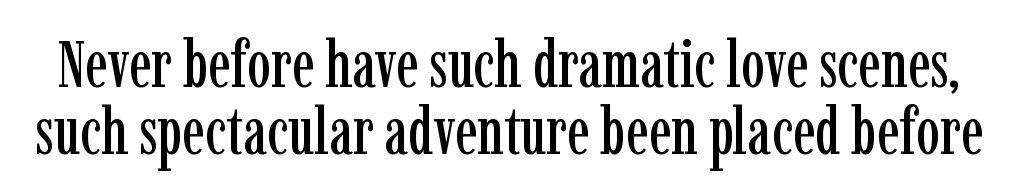
Q: Is the text italic (slanted)? A: No, it is upright.
Q: Is the typeface a serif or a sans-serif typeface? A: Serif.
Q: Is the text underlined? A: No.
Q: Is the spacing between letters normal or unusually wide? A: Normal.
Q: Is the spacing between lines tight, normal or loose? A: Tight.
Q: Width (condensed, normal, or wide)? A: Condensed.
Q: Stroke contrast? A: Low.
Q: x-height? A: Medium.
Q: Monospaced? A: No.
